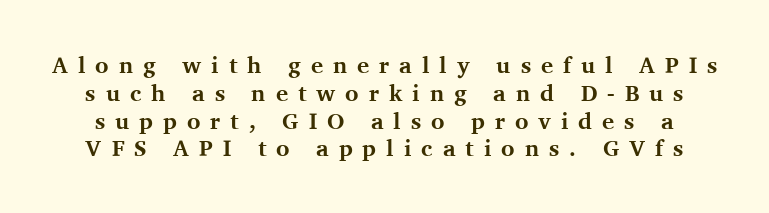
{"italic": "no", "bold": "yes", "underline": "no", "line_spacing_ratio": 1.21, "letter_spacing": "wide", "letter_spacing_em": 0.43, "glyph_px": 23}
